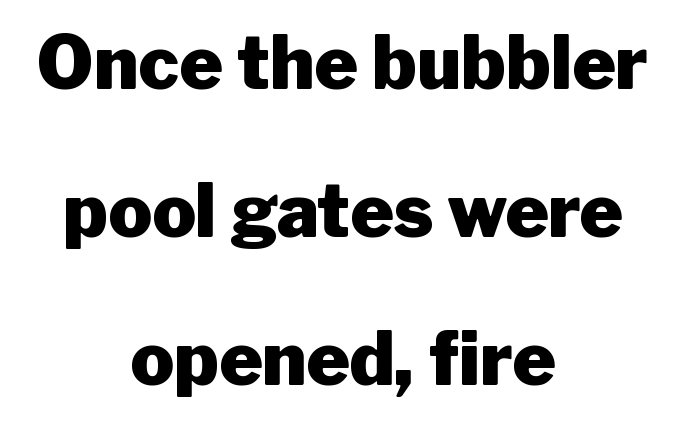
What kind of face is this? One without serifs — a sans. A roman cut, with each character standing at attention. Plenty of ink on the page — the face is bold. Is there much room between lines? Yes — plenty of vertical air separates them. The passage shown has conventional tracking throughout. Each line is balanced around a shared central axis.
